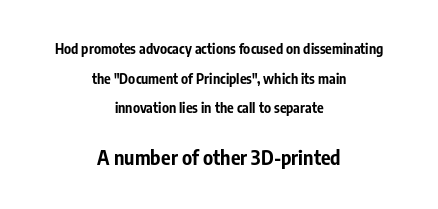
Q: Is the text bold? A: Yes.
Q: Is the text italic (slanted)? A: No, it is upright.
Q: Is the text underlined? A: No.
Q: How is the paragraph aligned? A: Centered.
Q: Is the spacing between letters normal or unusually wide? A: Normal.
Q: Is the spacing between lines tight, normal or loose? A: Loose.
Q: Which block of text is set in a larger size, the first (top) or the second (bottom)? A: The second (bottom) one.
